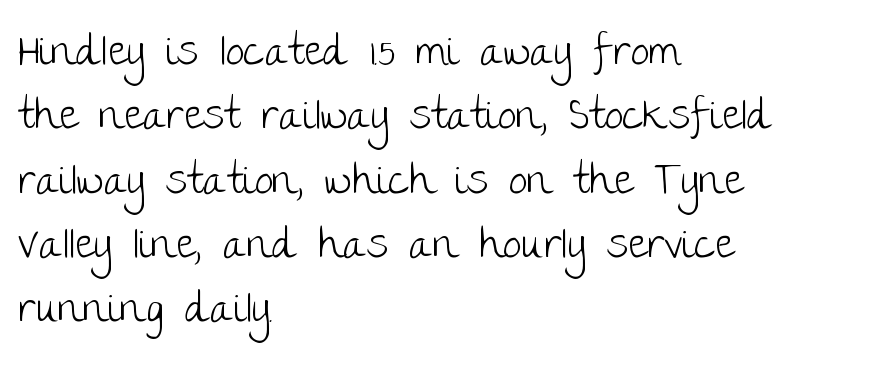
This sample uses plain, unmodified letter spacing. Is this a heavy cut? Hardly; it is regular or lighter. Note the varied advance widths — an 'i' is clearly narrower than an 'm'. The leading is moderate, giving the passage an even texture. The gap between lines stays unmarked.
